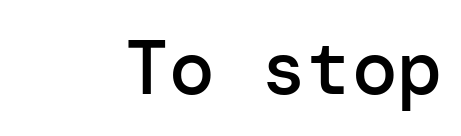
The image shows 76 px semibold sans-serif type, upright; set normal letter spacing, not underlined; low stroke contrast and a medium x-height.
